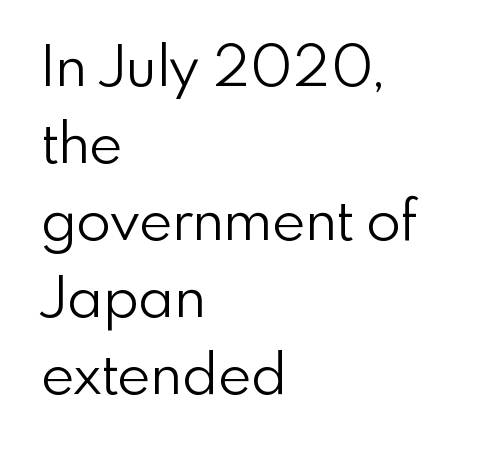
The image shows 57 px light sans-serif type, upright; set left-aligned, normal line spacing (1.35x), normal letter spacing, not underlined; low stroke contrast and a small x-height.
